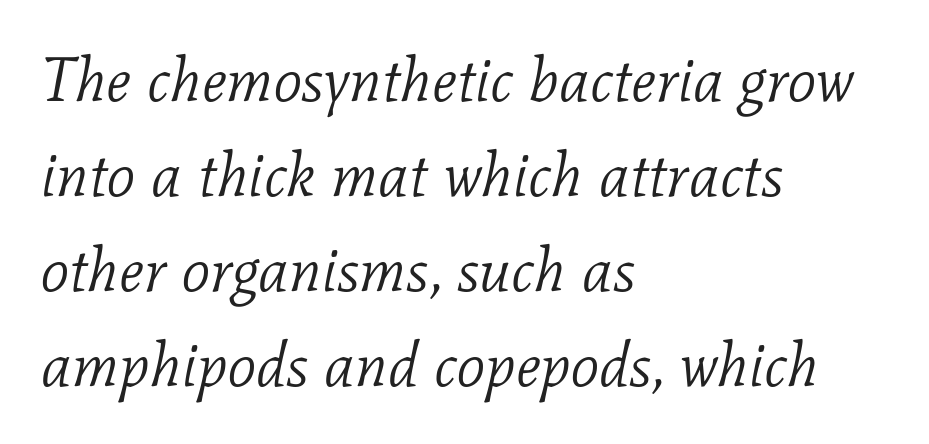
Q: Is the text bold? A: No.
Q: Is the text italic (slanted)? A: Yes, it leans right by about 11 degrees.
Q: Is the typeface a serif or a sans-serif typeface? A: Serif.
Q: Is the text underlined? A: No.
Q: How is the paragraph aligned? A: Left-aligned.
Q: Is the spacing between letters normal or unusually wide? A: Normal.
Q: Is the spacing between lines tight, normal or loose? A: Normal.
Q: Width (condensed, normal, or wide)? A: Normal.
Q: Stroke contrast? A: Low.
Q: x-height? A: Medium.
Q: Monospaced? A: No.
